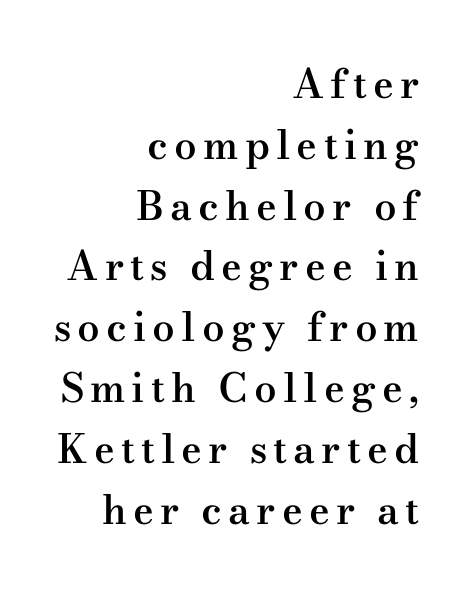
Glance below the letters and you will spot only blank space. The setting favours the right margin, as signatures and pull-quotes sometimes do. A normal amount of white space separates one row of letters from the next. Spacing verdict: proportional, widths tailored to each character. Italic? Not at all — the glyphs are vertical.
